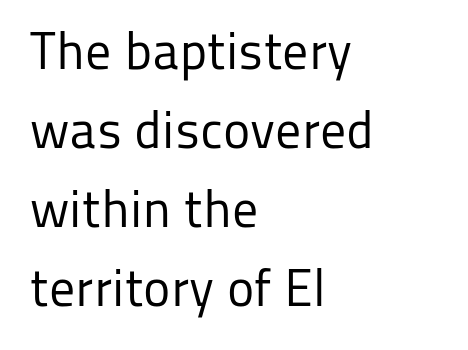
Q: Is the text bold? A: No.
Q: Is the text italic (slanted)? A: No, it is upright.
Q: Is the typeface a serif or a sans-serif typeface? A: Sans-serif.
Q: Is the text underlined? A: No.
Q: How is the paragraph aligned? A: Left-aligned.
Q: Is the spacing between letters normal or unusually wide? A: Normal.
Q: Is the spacing between lines tight, normal or loose? A: Normal.
Q: Width (condensed, normal, or wide)? A: Normal.
Q: Stroke contrast? A: Low.
Q: x-height? A: Medium.
Q: Monospaced? A: No.
